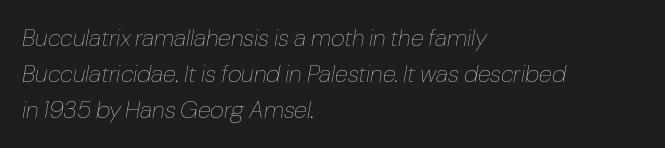
The image shows 24 px text type, italic (leaning right); set left-aligned, normal line spacing (1.5x), normal letter spacing, not underlined.
